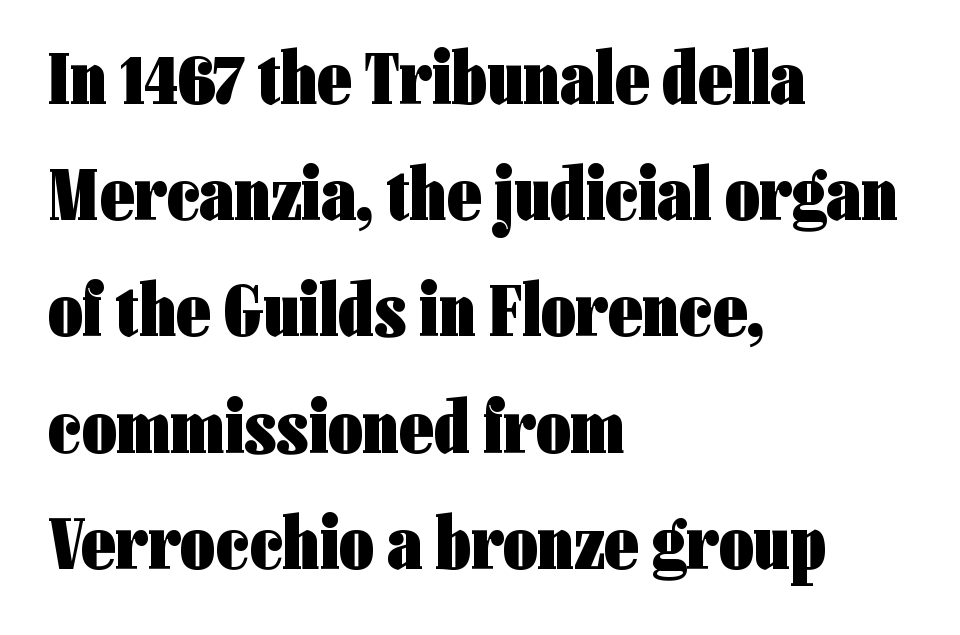
The image shows 75 px heavy, condensed sans-serif type, upright; set left-aligned, normal line spacing (1.55x), normal letter spacing, not underlined; low stroke contrast and a medium x-height.
